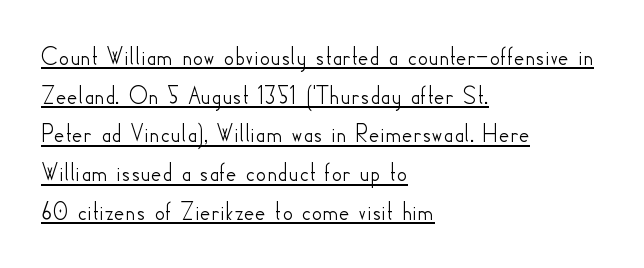
{"italic": "no", "underline": "yes", "align": "left", "line_spacing": "normal", "line_spacing_ratio": 1.49, "letter_spacing": "normal", "letter_spacing_em": 0.0, "glyph_px": 26}
